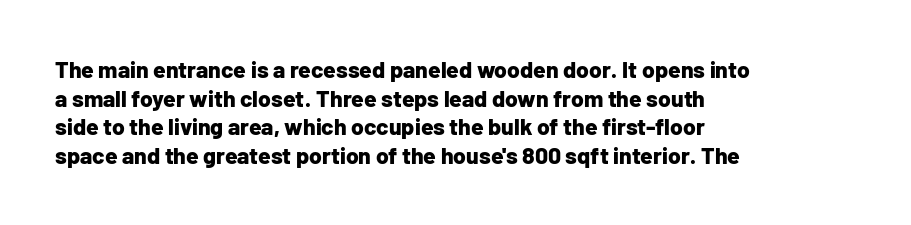
The image shows 23 px bold type, upright; set left-aligned, line spacing 1.24x, normal letter spacing, not underlined.
